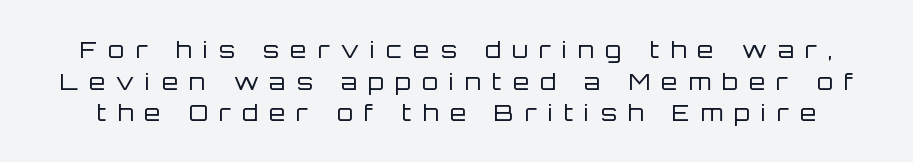
{"italic": "no", "bold": "no", "underline": "no", "line_spacing": "normal", "line_spacing_ratio": 1.37, "letter_spacing": "wide", "letter_spacing_em": 0.49, "glyph_px": 23}
